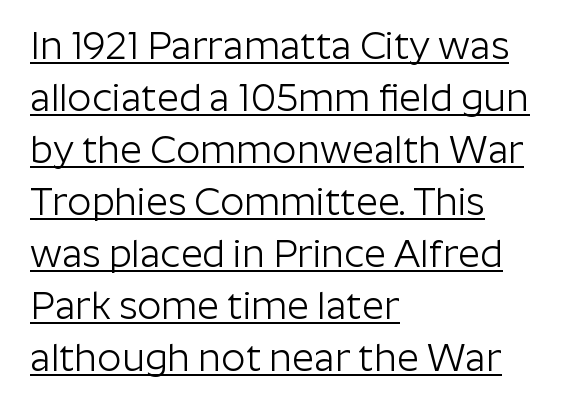
{"serif": "no", "italic": "no", "bold": "no", "weight": "light", "width": "normal", "stroke_contrast": "low", "x_height": "medium", "monospaced": "no", "underline": "yes", "align": "left", "line_spacing": "normal", "line_spacing_ratio": 1.37, "letter_spacing": "normal", "letter_spacing_em": 0.0, "glyph_px": 38}
